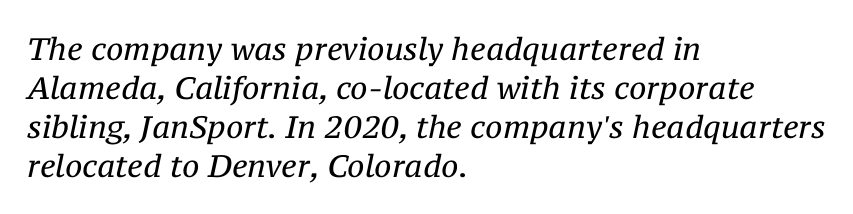
{"serif": "yes", "italic": "yes", "lean": "right", "slant_degrees": 12, "bold": "no", "weight": "regular", "width": "normal", "stroke_contrast": "medium", "x_height": "medium", "monospaced": "no", "underline": "no", "align": "left", "line_spacing": "normal", "line_spacing_ratio": 1.26, "letter_spacing": "normal", "letter_spacing_em": 0.0, "glyph_px": 31}
